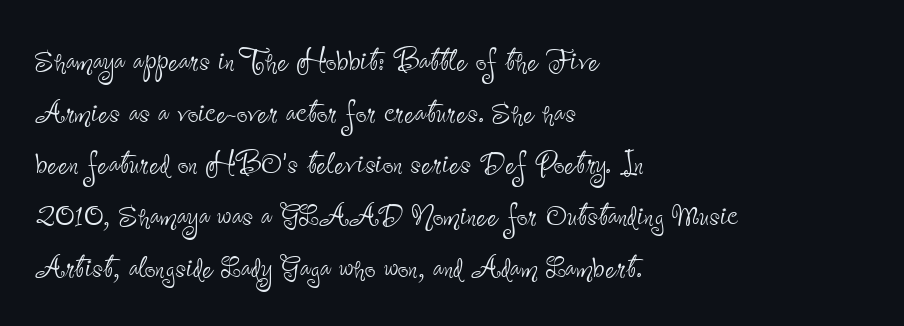
The image shows 38 px thin, condensed sans-serif type; set left-aligned, normal line spacing (1.36x), normal letter spacing, not underlined; low stroke contrast and a small x-height.
